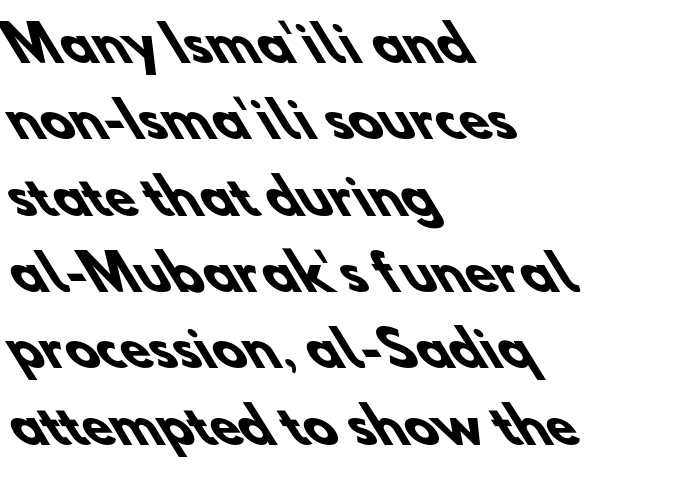
Q: Is the text bold? A: Yes.
Q: Is the typeface a serif or a sans-serif typeface? A: Sans-serif.
Q: Is the text underlined? A: No.
Q: How is the paragraph aligned? A: Left-aligned.
Q: Is the spacing between letters normal or unusually wide? A: Normal.
Q: Is the spacing between lines tight, normal or loose? A: Normal.
Q: Width (condensed, normal, or wide)? A: Normal.
Q: Stroke contrast? A: Low.
Q: x-height? A: Small.
Q: Monospaced? A: No.
